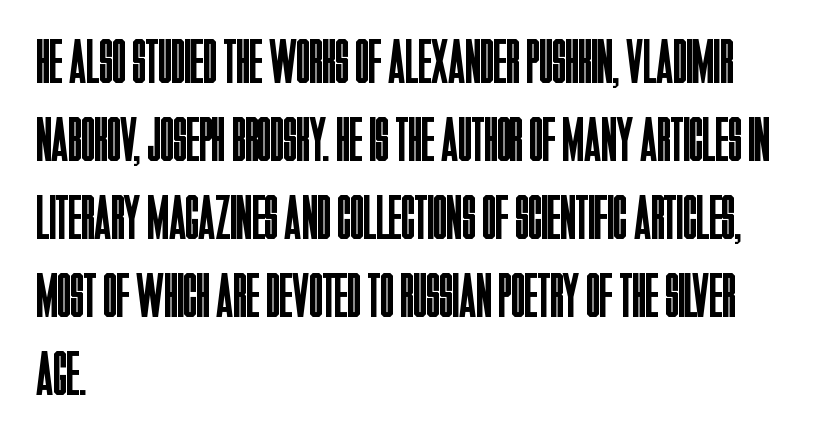
Q: Is the text bold? A: No.
Q: Is the text italic (slanted)? A: No, it is upright.
Q: Is the typeface a serif or a sans-serif typeface? A: Sans-serif.
Q: Is the text underlined? A: No.
Q: How is the paragraph aligned? A: Left-aligned.
Q: Is the spacing between letters normal or unusually wide? A: Normal.
Q: Is the spacing between lines tight, normal or loose? A: Normal.
Q: Width (condensed, normal, or wide)? A: Condensed.
Q: Stroke contrast? A: Low.
Q: x-height? A: Large.
Q: Monospaced? A: No.
